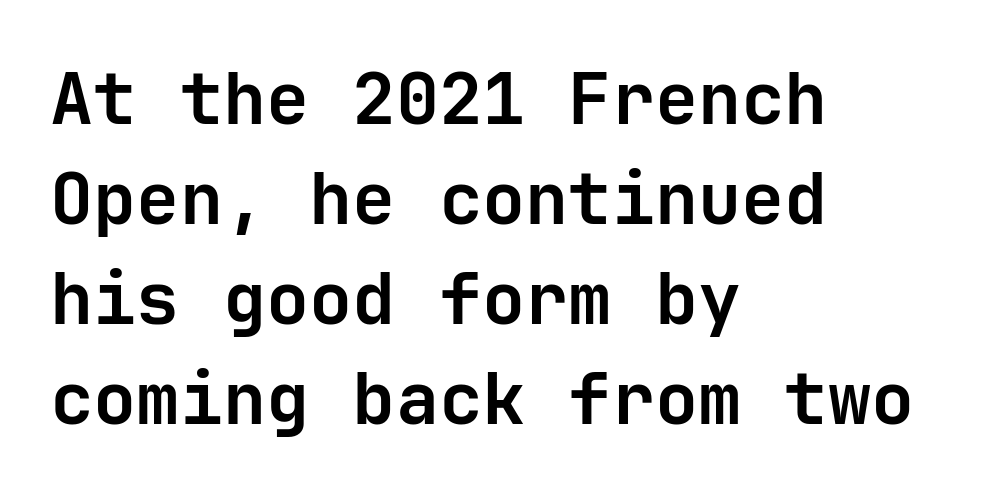
Bold? Absolutely — the strokes are thick and heavy. Alignment: flush left. Examine the stroke ends and you'll find no serifs. Words appear dense and cohesive because spacing is normal. If you drew a line through each stem, it would be perfectly vertical. Looks like terminal output: every glyph gets an equal slot.
